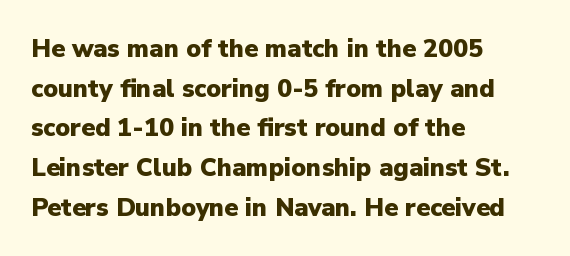
{"italic": "no", "bold": "yes", "underline": "no", "align": "left", "line_spacing": "normal", "line_spacing_ratio": 1.59, "letter_spacing": "normal", "letter_spacing_em": 0.0, "glyph_px": 25}
